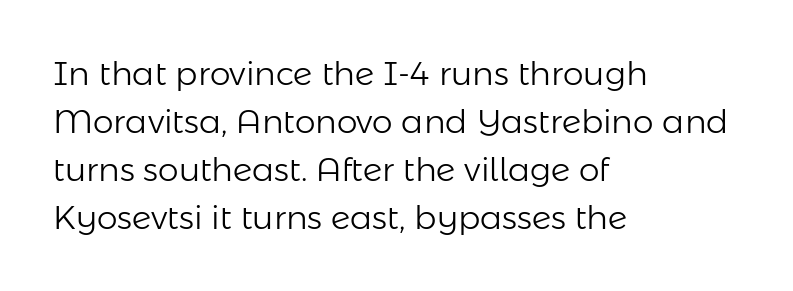
{"serif": "no", "italic": "no", "bold": "no", "weight": "light", "width": "normal", "stroke_contrast": "low", "x_height": "medium", "monospaced": "no", "underline": "no", "align": "left", "line_spacing": "normal", "line_spacing_ratio": 1.45, "letter_spacing": "normal", "letter_spacing_em": 0.0, "glyph_px": 33}
